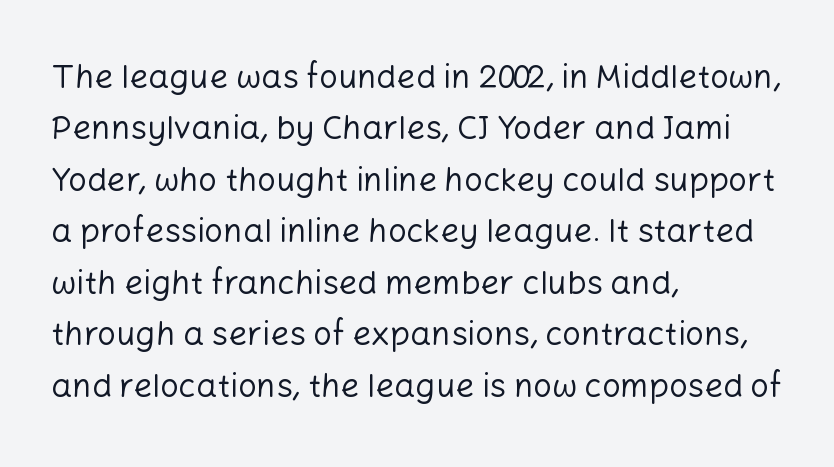
The image shows 33 px regular-weight sans-serif type, upright; set left-aligned, normal line spacing (1.56x), normal letter spacing, not underlined; low stroke contrast and a medium x-height.
